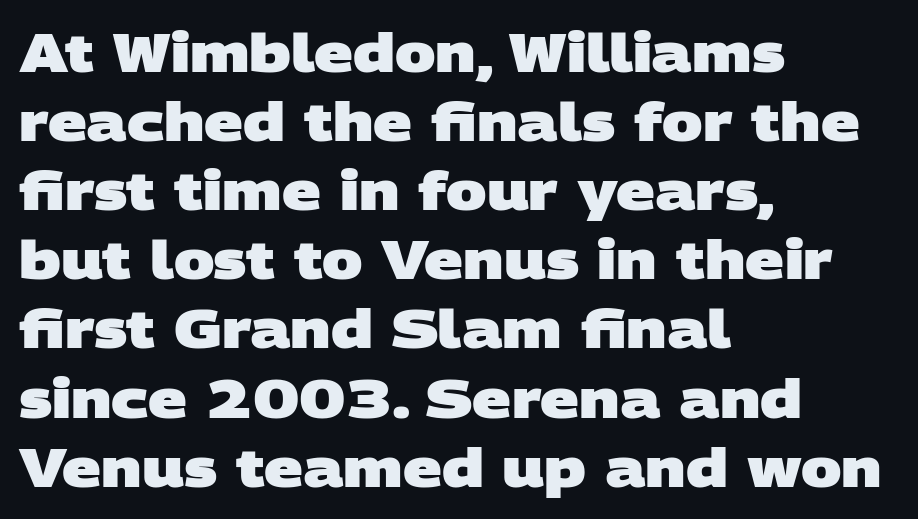
{"serif": "no", "bold": "yes", "weight": "heavy", "width": "wide", "stroke_contrast": "low", "x_height": "large", "monospaced": "no", "underline": "no", "align": "left", "line_spacing": "normal", "line_spacing_ratio": 1.28, "letter_spacing": "normal", "letter_spacing_em": 0.0, "glyph_px": 54}
